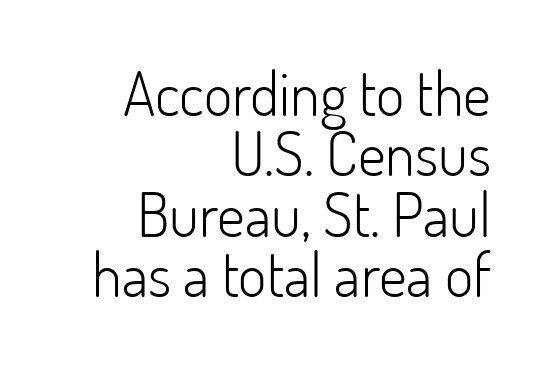
Q: Is the text bold? A: No.
Q: Is the text italic (slanted)? A: No, it is upright.
Q: Is the typeface a serif or a sans-serif typeface? A: Sans-serif.
Q: Is the text underlined? A: No.
Q: How is the paragraph aligned? A: Right-aligned.
Q: Is the spacing between letters normal or unusually wide? A: Normal.
Q: Is the spacing between lines tight, normal or loose? A: Tight.
Q: Width (condensed, normal, or wide)? A: Normal.
Q: Stroke contrast? A: Low.
Q: x-height? A: Small.
Q: Monospaced? A: No.
